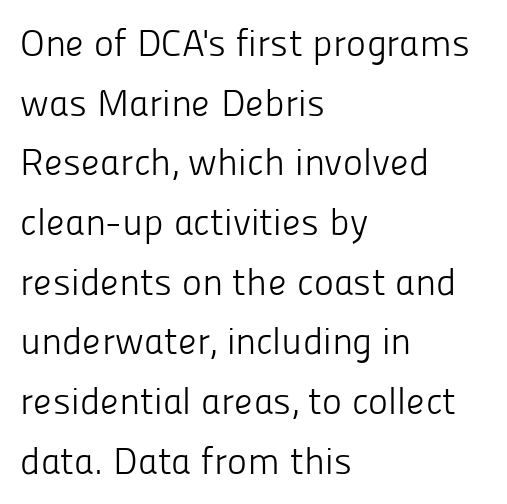
The face used here is proportionally spaced, like ordinary book or web type. The strokes are not fattened; the text isn't bold. The letterforms sit shoulder to shoulder at normal distance. Line beginnings align vertically; line endings do not. Italic: no, the glyphs are upright roman. Interline gaps are of average width in this sample.
